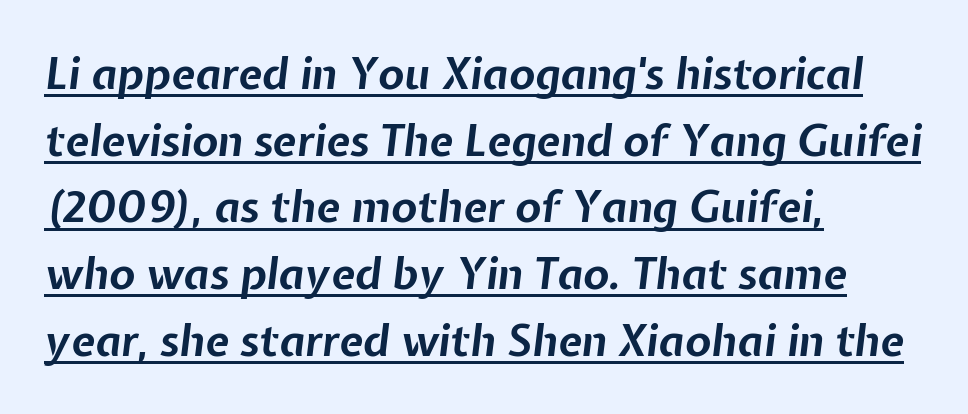
{"italic": "yes", "lean": "right", "slant_degrees": 7, "bold": "yes", "weight": "bold", "width": "normal", "stroke_contrast": "low", "x_height": "medium", "monospaced": "no", "underline": "yes", "align": "left", "line_spacing": "normal", "line_spacing_ratio": 1.55, "letter_spacing": "normal", "letter_spacing_em": 0.0, "glyph_px": 43}
